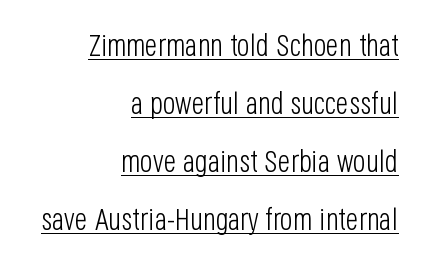
{"serif": "no", "italic": "no", "bold": "no", "weight": "light", "width": "condensed", "stroke_contrast": "low", "x_height": "large", "monospaced": "no", "underline": "yes", "align": "right", "line_spacing": "loose", "line_spacing_ratio": 1.93, "letter_spacing": "normal", "letter_spacing_em": 0.0, "glyph_px": 30}
